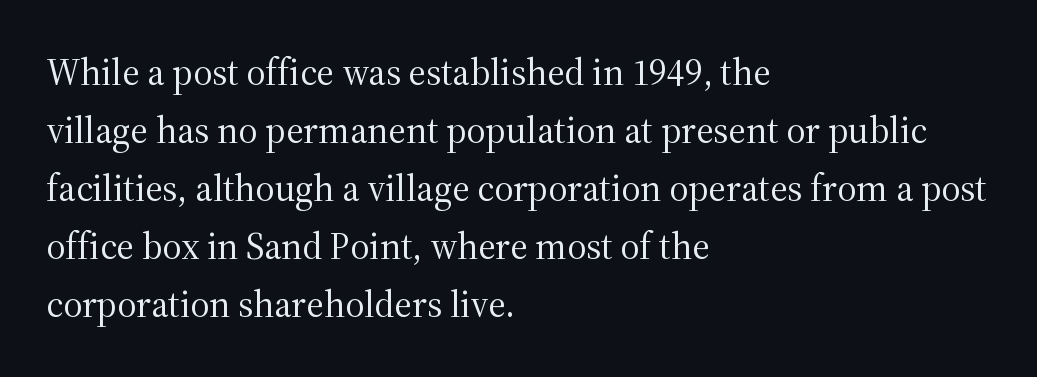
The image shows 37 px regular-weight serif type, upright; set left-aligned, normal line spacing (1.57x), normal letter spacing, not underlined; medium stroke contrast and a medium x-height.
